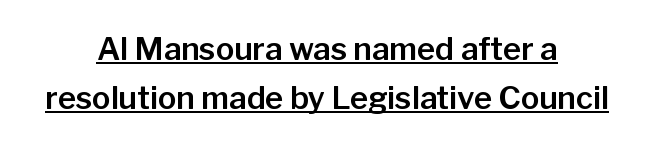
The image shows 31 px sans-serif type, upright; set centered, normal line spacing (1.58x), normal letter spacing, underlined; low stroke contrast and a medium x-height.
